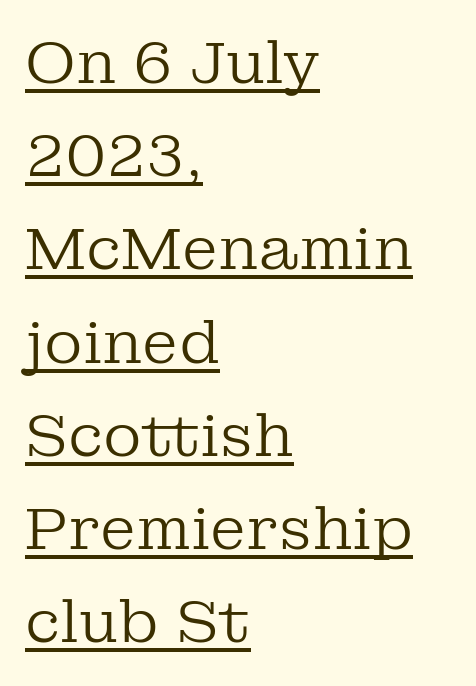
The image shows 59 px regular-weight serif type, upright; set left-aligned, normal line spacing (1.58x), normal letter spacing, underlined; low stroke contrast and a medium x-height.
